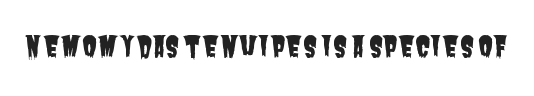
The image shows 28 px condensed sans-serif type; set normal letter spacing, not underlined; low stroke contrast and a large x-height.
